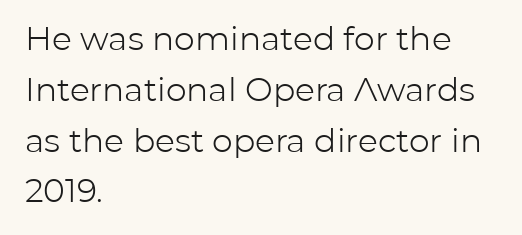
The typeface chosen for these lines omits serifs. In terms of leading, this rendering sits right in the middle. The letterforms sit shoulder to shoulder at normal distance. A student would call this left alignment; a typographer would say flush left, rag right. Note the varied advance widths — an 'i' is clearly narrower than an 'm'. No italicization has been applied; the sample stays upright.
